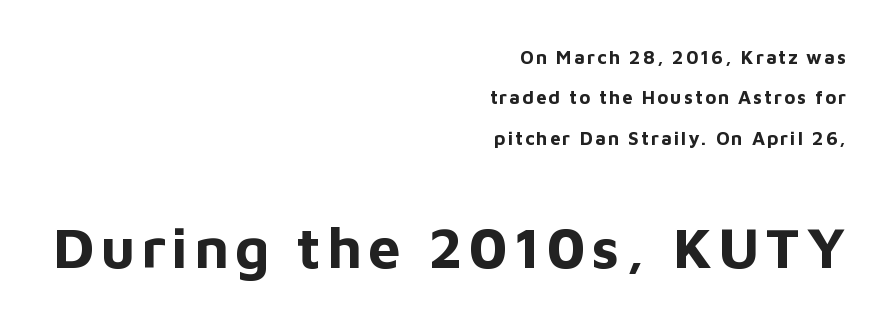
{"serif": "no", "italic": "no", "bold": "yes", "weight": "bold", "width": "normal", "stroke_contrast": "low", "x_height": "medium", "monospaced": "no", "underline": "no", "align": "right", "line_spacing": "loose", "line_spacing_ratio": 2.12, "larger_block": "second", "size_ratio": 3.05, "glyph_px": 58}
